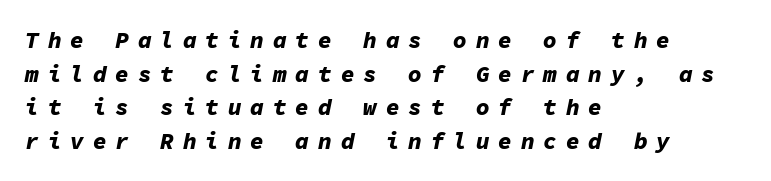
{"italic": "yes", "lean": "right", "slant_degrees": 11, "bold": "yes", "underline": "no", "align": "left", "line_spacing": "normal", "line_spacing_ratio": 1.46, "letter_spacing": "wide", "letter_spacing_em": 0.38, "glyph_px": 23}
